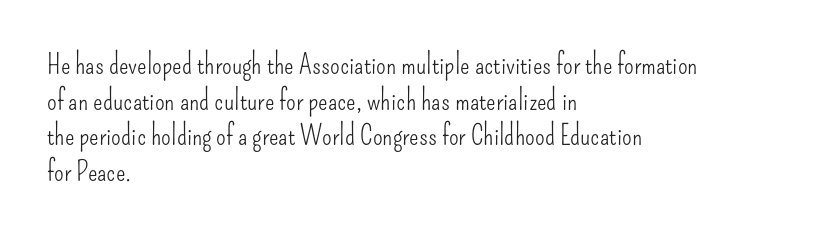
{"serif": "no", "italic": "no", "bold": "no", "weight": "light", "width": "condensed", "stroke_contrast": "low", "x_height": "small", "monospaced": "no", "underline": "no", "align": "left", "line_spacing": "normal", "line_spacing_ratio": 1.27, "letter_spacing": "normal", "letter_spacing_em": 0.0, "glyph_px": 28}
